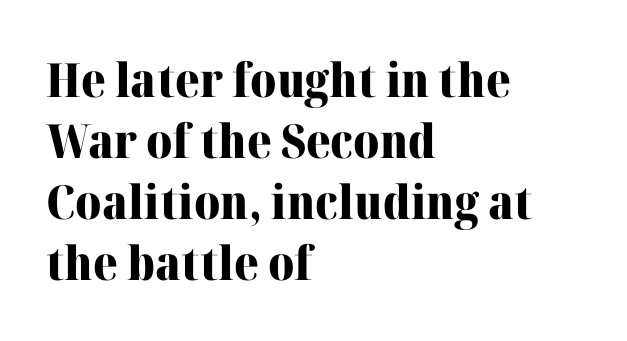
Q: Is the text bold? A: Yes.
Q: Is the text italic (slanted)? A: No, it is upright.
Q: Is the typeface a serif or a sans-serif typeface? A: Serif.
Q: Is the text underlined? A: No.
Q: How is the paragraph aligned? A: Left-aligned.
Q: Is the spacing between letters normal or unusually wide? A: Normal.
Q: Is the spacing between lines tight, normal or loose? A: Normal.
Q: Width (condensed, normal, or wide)? A: Normal.
Q: Stroke contrast? A: High.
Q: x-height? A: Medium.
Q: Monospaced? A: No.
